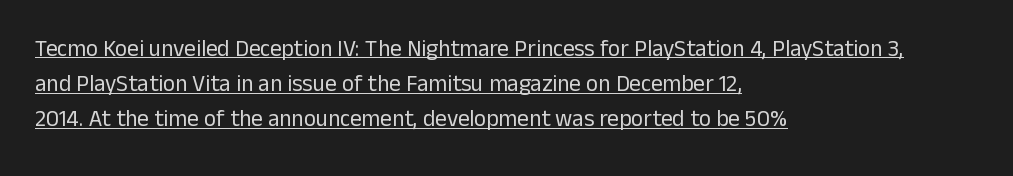
The image shows 23 px text type, upright; set left-aligned, normal line spacing (1.53x), normal letter spacing, underlined.
